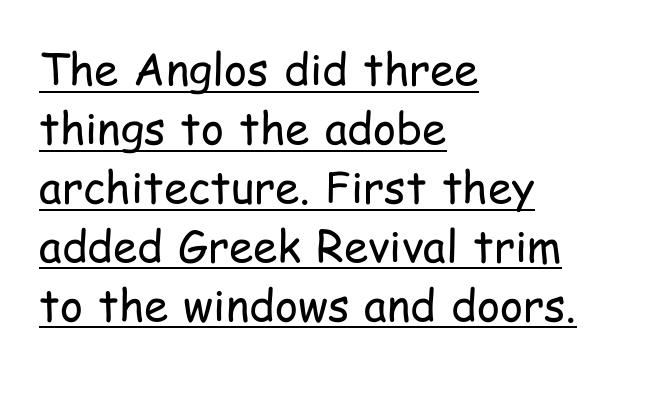
The image shows 44 px regular-weight, condensed sans-serif type, upright; set left-aligned, normal line spacing (1.34x), normal letter spacing, underlined; low stroke contrast and a medium x-height.
